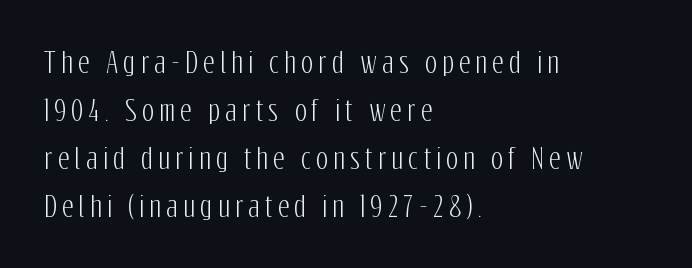
To sum up the face: it is a sans, with no serifs. A typesetter would mark this as roman, not italic. A clean baseline with only descenders dipping below it. Line starts are locked; line ends wander. Here the designer chose a conventional face with non-uniform glyph widths.
